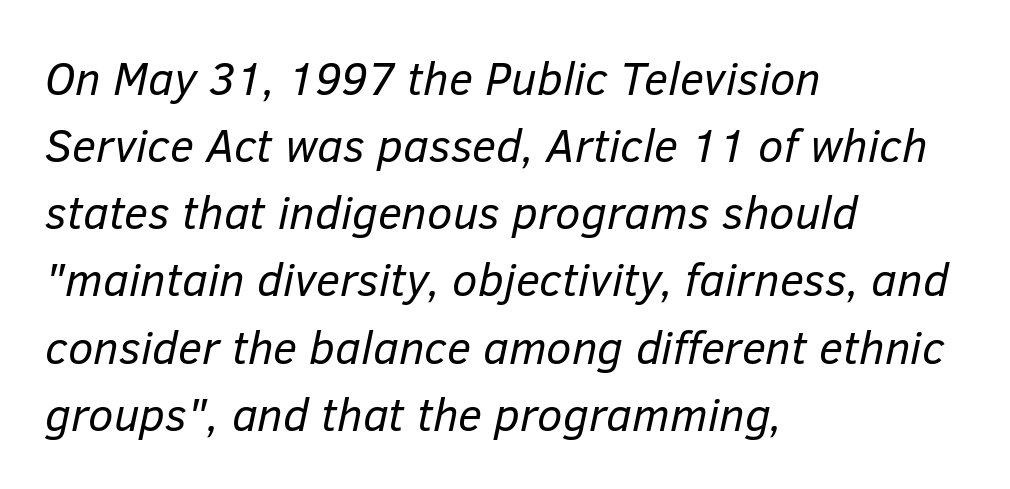
The image shows 46 px regular-weight type, italic (leaning right); set left-aligned, normal line spacing (1.46x), normal letter spacing, not underlined; low stroke contrast and a medium x-height.
